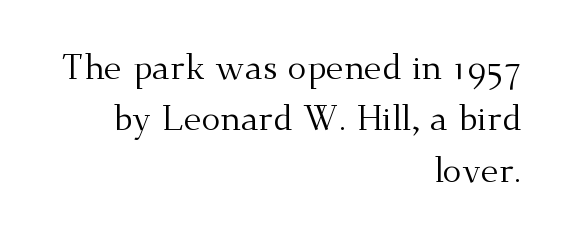
The image shows 35 px regular-weight serif type, upright; set right-aligned, normal line spacing (1.47x), normal letter spacing, not underlined; medium stroke contrast and a small x-height.
